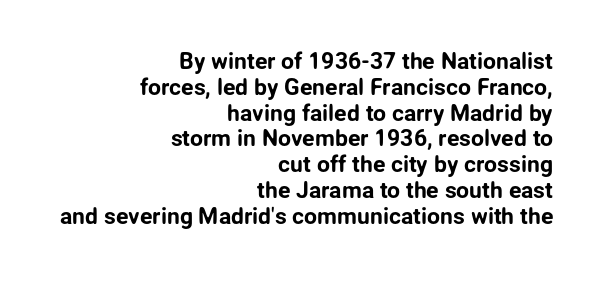
Q: Is the text italic (slanted)? A: No, it is upright.
Q: Is the text underlined? A: No.
Q: How is the paragraph aligned? A: Right-aligned.
Q: Is the spacing between letters normal or unusually wide? A: Normal.
Q: Is the spacing between lines tight, normal or loose? A: Tight.
